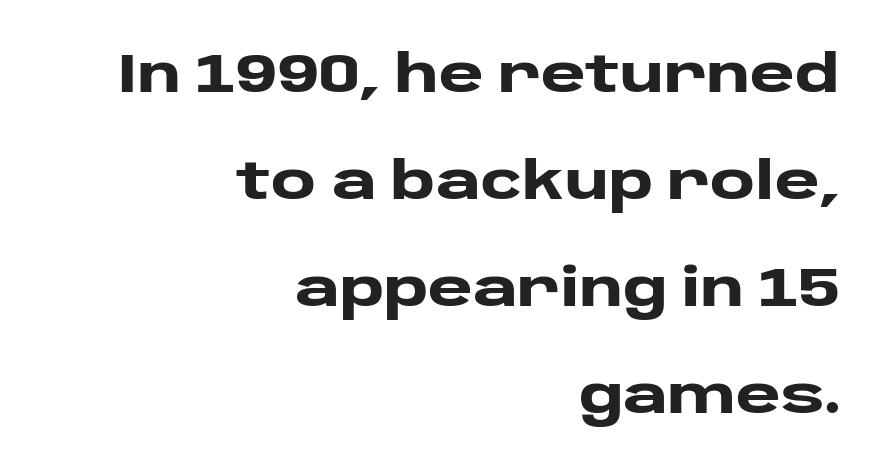
The image shows 54 px heavy, wide sans-serif type, upright; set right-aligned, loose line spacing (1.98x), normal letter spacing, not underlined; low stroke contrast and a large x-height.
